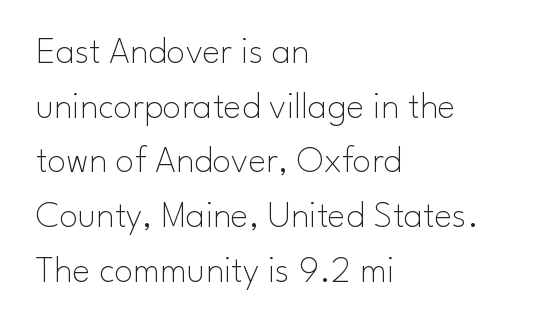
The image shows 38 px thin sans-serif type, upright; set left-aligned, normal line spacing (1.44x), normal letter spacing, not underlined; low stroke contrast and a small x-height.
